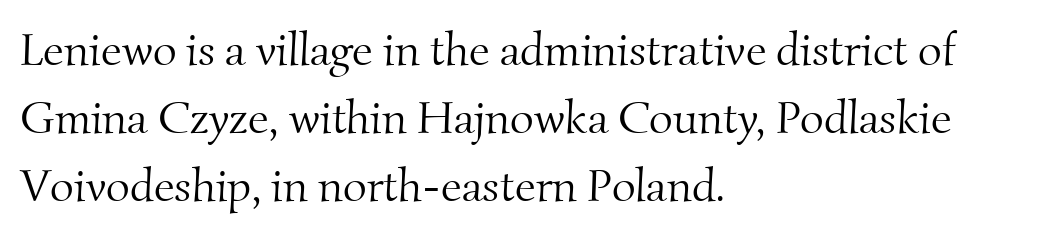
The image shows 46 px light serif type; set left-aligned, normal line spacing (1.48x), normal letter spacing, not underlined; medium stroke contrast and a small x-height.
